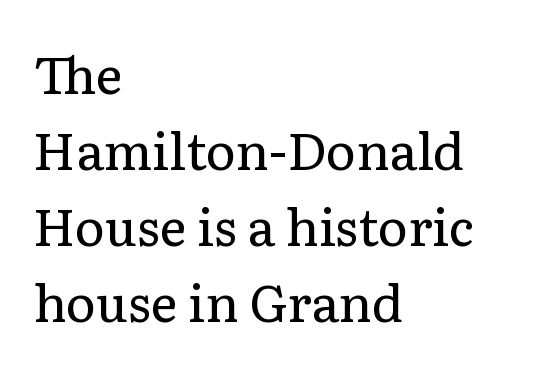
The image shows 51 px regular-weight serif type, upright; set left-aligned, normal line spacing (1.49x), normal letter spacing, not underlined; low stroke contrast and a medium x-height.
